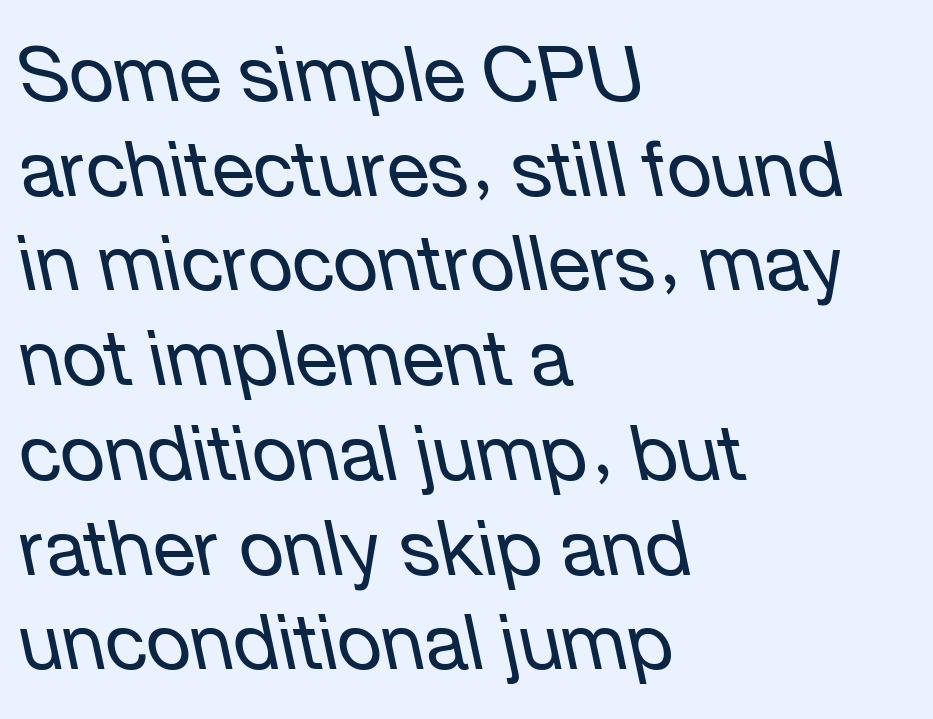
The image shows 77 px regular-weight type, italic (leaning left); set left-aligned, line spacing 1.23x, normal letter spacing, not underlined; low stroke contrast and a medium x-height.
